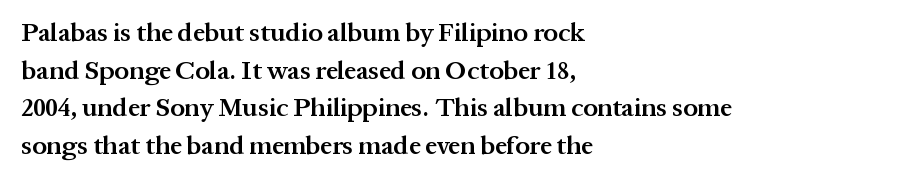
The image shows 26 px text type, upright; set left-aligned, normal line spacing (1.45x), normal letter spacing, not underlined.
